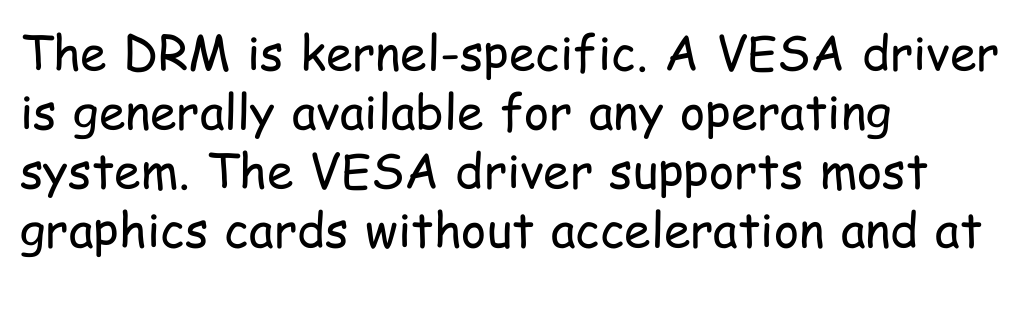
Q: Is the text bold? A: No.
Q: Is the text italic (slanted)? A: No, it is upright.
Q: Is the typeface a serif or a sans-serif typeface? A: Sans-serif.
Q: Is the text underlined? A: No.
Q: How is the paragraph aligned? A: Left-aligned.
Q: Is the spacing between letters normal or unusually wide? A: Normal.
Q: Width (condensed, normal, or wide)? A: Condensed.
Q: Stroke contrast? A: Low.
Q: x-height? A: Medium.
Q: Monospaced? A: No.
